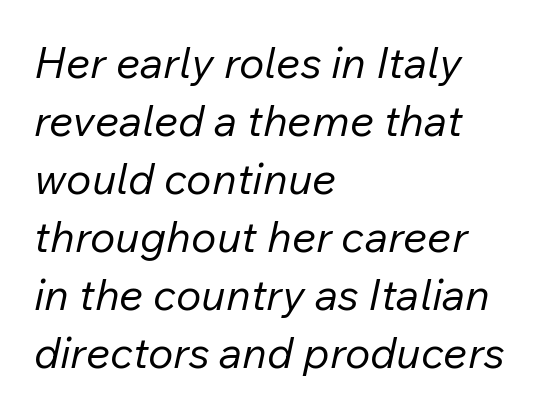
Weight: not bold — regular or lighter. Quick note: italic. Nobody touched the tracking dial on this one. Is this a fixed-width face? No — the glyphs have proportional, varying widths. Left-aligned paragraph, ragged on the right. Each row of text sits above clean, open space.
